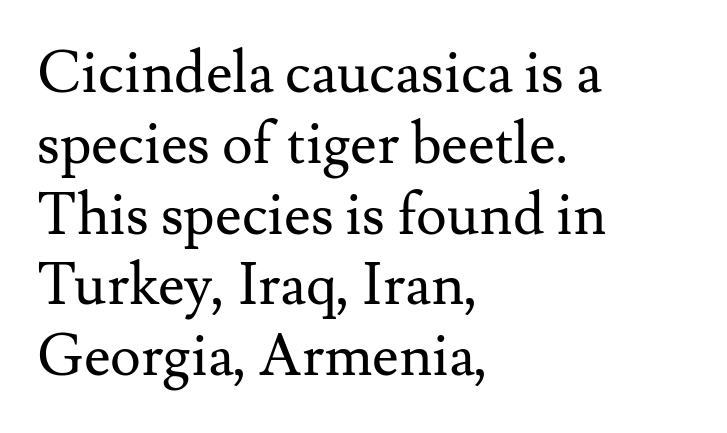
Typographically, this falls in the serif category. Is this a fixed-width face? No — the glyphs have proportional, varying widths. Tracking value appears to be zero — textbook default spacing. Is there any slant? The stems are plumb. Teacher's note: observe the even left margin — that is flush-left alignment.
